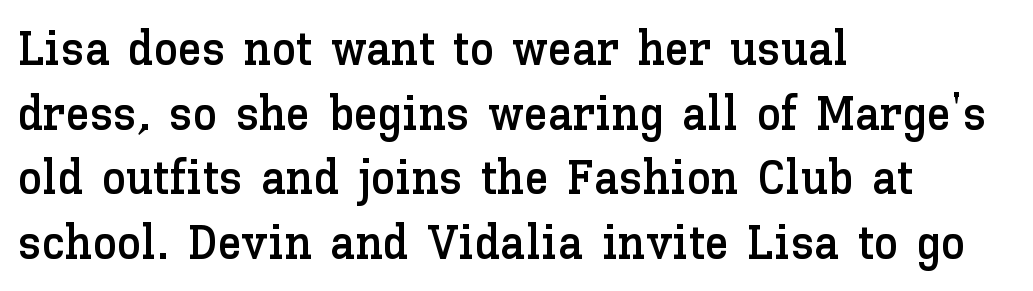
The image shows 49 px text type, upright; set left-aligned, normal line spacing (1.32x), normal letter spacing, not underlined; low stroke contrast and a medium x-height.
